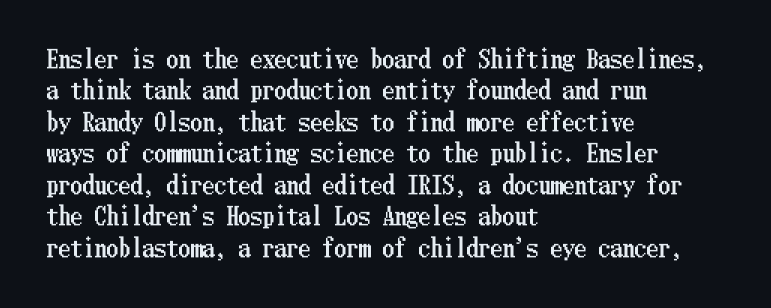
{"italic": "no", "underline": "no", "align": "left", "line_spacing": "normal", "line_spacing_ratio": 1.31, "letter_spacing": "normal", "letter_spacing_em": 0.0, "glyph_px": 24}
